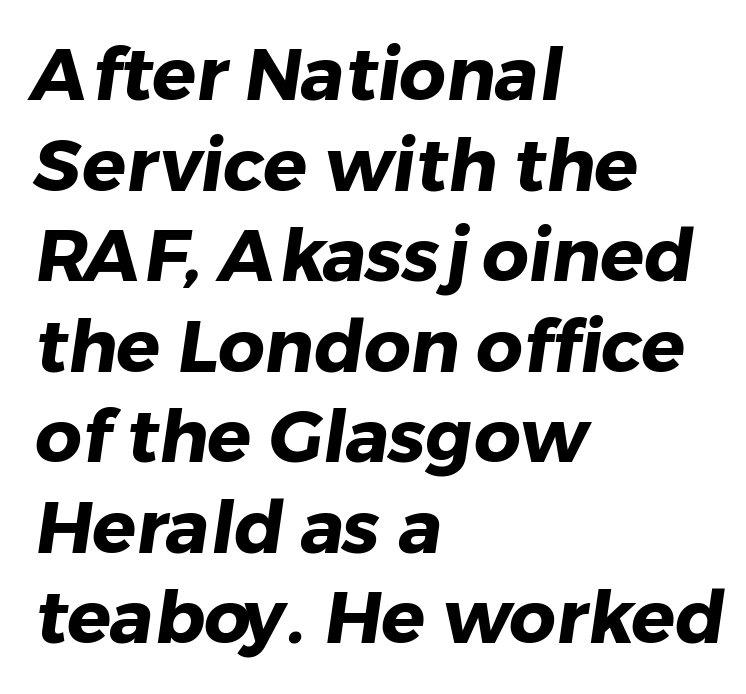
Quick note: underline off. Font category for this specimen: sans-serif. This sample uses plain, unmodified letter spacing. Each letter keeps its own natural width here, so spacing adapts to shape.
